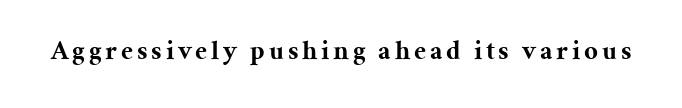
The image shows 27 px bold type, upright; set not underlined.
